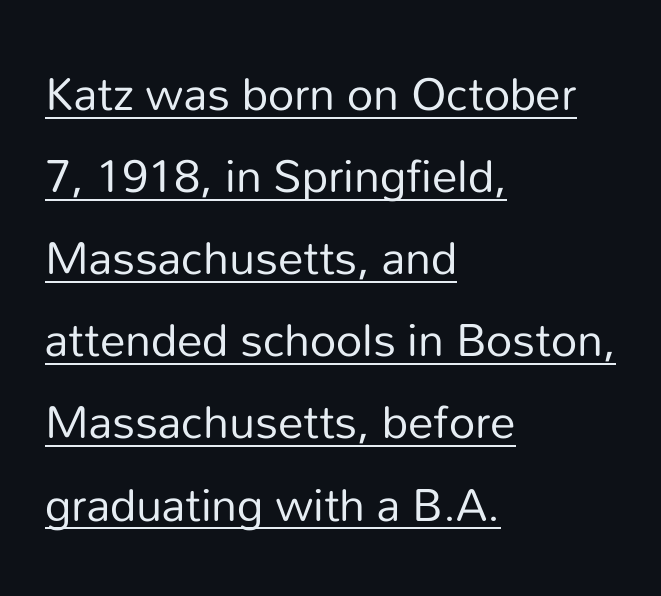
{"serif": "no", "italic": "no", "bold": "no", "weight": "regular", "width": "normal", "stroke_contrast": "low", "x_height": "medium", "monospaced": "no", "underline": "yes", "align": "left", "line_spacing": "normal", "line_spacing_ratio": 1.61, "letter_spacing": "normal", "letter_spacing_em": 0.0, "glyph_px": 51}
